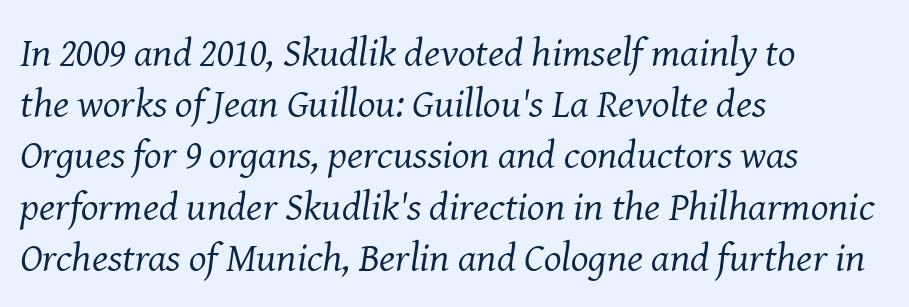
Q: Is the text bold? A: No.
Q: Is the text italic (slanted)? A: Yes, it leans right by about 8 degrees.
Q: Is the typeface a serif or a sans-serif typeface? A: Serif.
Q: Is the text underlined? A: No.
Q: How is the paragraph aligned? A: Left-aligned.
Q: Is the spacing between letters normal or unusually wide? A: Normal.
Q: Is the spacing between lines tight, normal or loose? A: Normal.
Q: Width (condensed, normal, or wide)? A: Normal.
Q: Stroke contrast? A: Medium.
Q: x-height? A: Medium.
Q: Monospaced? A: No.
